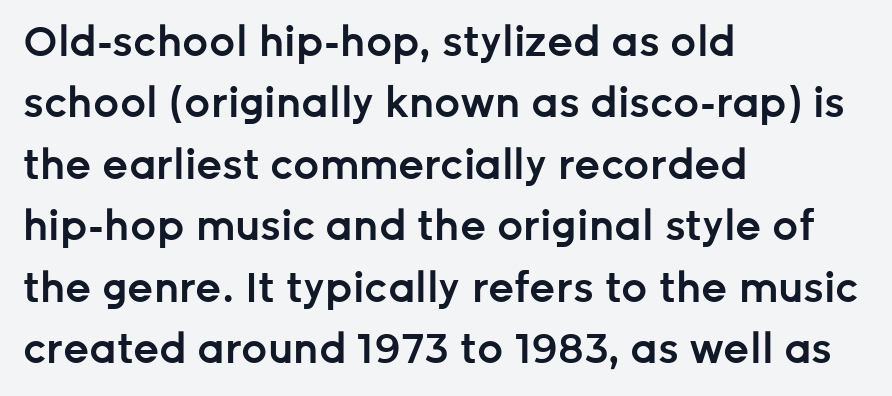
Reading down the block, your eye returns to a fixed left position each line. The passage shown is typeset with a sans-serif family. The letters sit at their default tracking, neither squeezed nor spread. Slightly chunky letters — semibold, I'd say, not full bold. Beneath every word, the page is bare.
